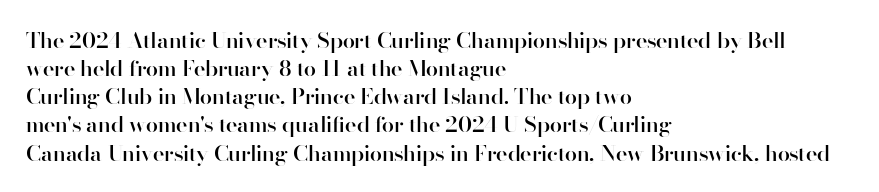
Quick note: underline off. Left-aligned paragraph, ragged on the right. Nope, not italic — everything's standing straight. The line texture is even and compact thanks to regular tracking. Successive baselines arrive at the customary interval. Firm but not heavy-handed strokes: this text is semibold.
